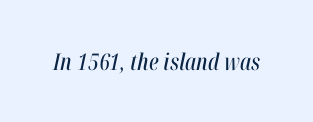
Q: Is the text italic (slanted)? A: Yes, it leans right by about 12 degrees.
Q: Is the text underlined? A: No.
Q: Is the spacing between letters normal or unusually wide? A: Normal.
